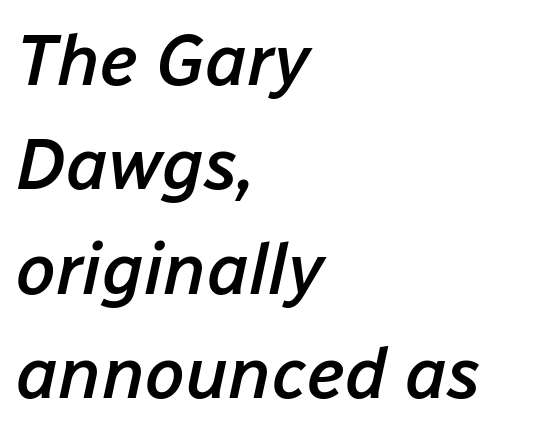
Each letter keeps its own natural width here, so spacing adapts to shape. Decoration check: the copy has no underline. A student would call this left alignment; a typographer would say flush left, rag right. The passage shown has conventional tracking throughout.
